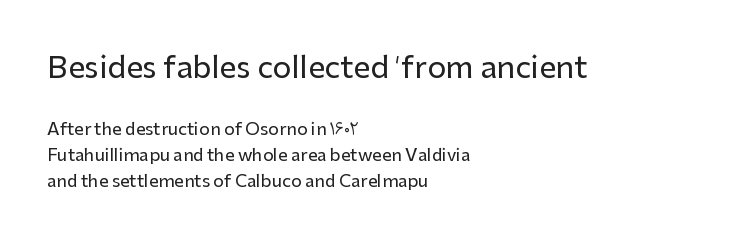
The image shows 30 px sans-serif type, upright; set left-aligned, normal line spacing (1.53x), normal letter spacing, not underlined; the first (top) block is 1.76x larger; low stroke contrast and a medium x-height.
